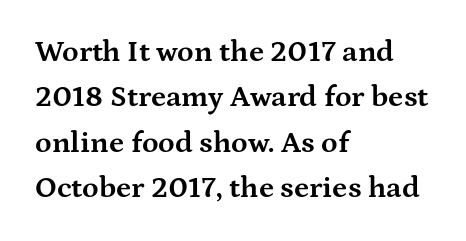
Q: Is the text bold? A: Yes.
Q: Is the text italic (slanted)? A: No, it is upright.
Q: Is the typeface a serif or a sans-serif typeface? A: Serif.
Q: Is the text underlined? A: No.
Q: How is the paragraph aligned? A: Left-aligned.
Q: Is the spacing between letters normal or unusually wide? A: Normal.
Q: Is the spacing between lines tight, normal or loose? A: Normal.
Q: Width (condensed, normal, or wide)? A: Wide.
Q: Stroke contrast? A: Medium.
Q: x-height? A: Medium.
Q: Monospaced? A: No.
